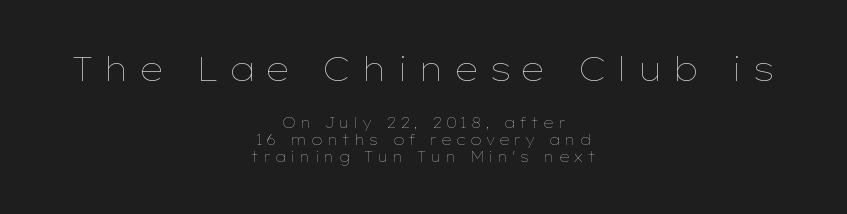
{"italic": "no", "bold": "no", "weight": "thin", "width": "wide", "stroke_contrast": "low", "x_height": "medium", "monospaced": "no", "underline": "no", "align": "center", "line_spacing_ratio": 1.2, "letter_spacing": "wide", "letter_spacing_em": 0.28, "larger_block": "first", "size_ratio": 2.36, "glyph_px": 33}
